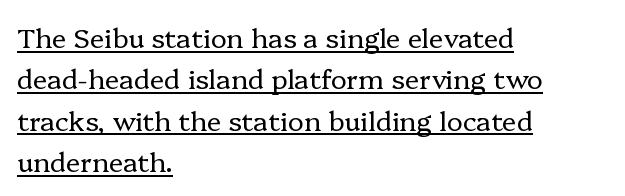
What's the leading like? Ordinary, nothing unusual. Like a heading marked for emphasis, these lines bear an underscore. Standard letterfit; no display-style spreading of the glyphs. Quick note: not italic, upright. The paragraph shown leans on its left margin. Heft: none added — not bold.
